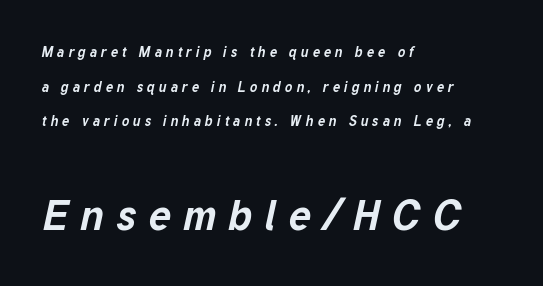
{"italic": "yes", "lean": "right", "slant_degrees": 12, "bold": "yes", "weight": "bold", "width": "normal", "stroke_contrast": "low", "x_height": "medium", "monospaced": "no", "underline": "no", "align": "left", "line_spacing": "loose", "line_spacing_ratio": 2.48, "letter_spacing": "wide", "letter_spacing_em": 0.28, "larger_block": "second", "size_ratio": 3.07, "glyph_px": 43}
